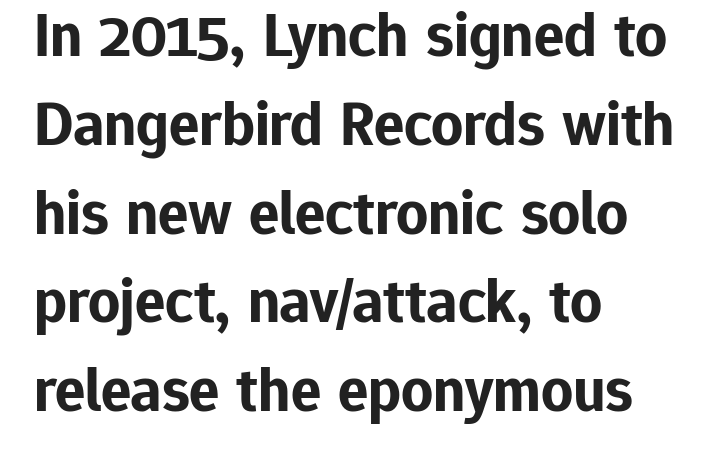
The image shows 63 px bold sans-serif type, upright; set left-aligned, normal line spacing (1.41x), normal letter spacing, not underlined; low stroke contrast and a medium x-height.
